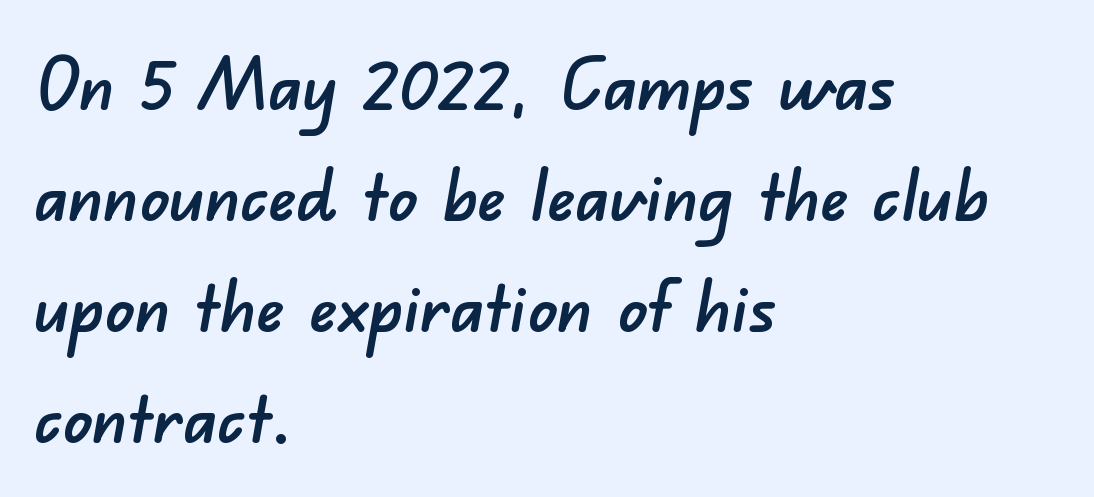
The image shows 72 px sans-serif type; set left-aligned, normal line spacing (1.54x), normal letter spacing, not underlined; low stroke contrast and a small x-height.
